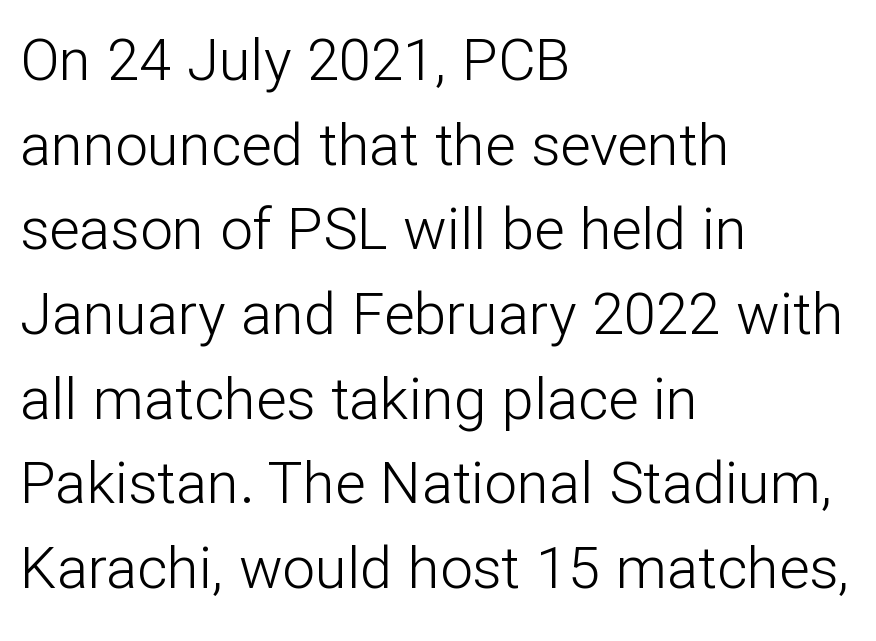
These lines stack with their left ends in a neat column. The line texture is even and compact thanks to regular tracking. You can tell from the bare stems that sans-serif type was used. The vertical gap from one line to the next is medium.
